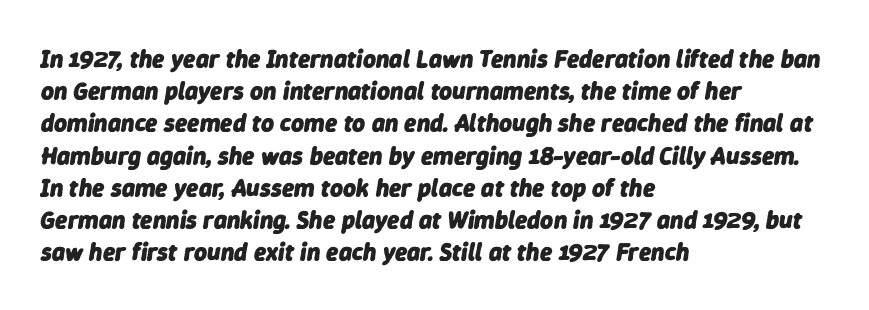
The image shows 25 px bold type, italic (leaning right); set left-aligned, normal line spacing (1.29x), normal letter spacing, not underlined.
